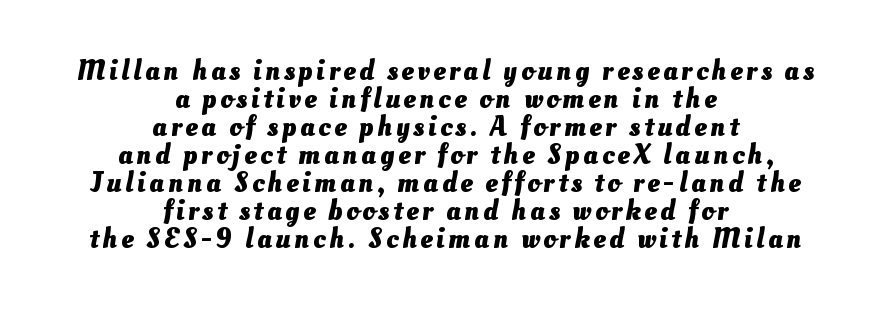
{"bold": "yes", "weight": "heavy", "width": "normal", "stroke_contrast": "medium", "x_height": "small", "monospaced": "no", "underline": "no", "align": "center", "line_spacing": "tight", "line_spacing_ratio": 1.0, "glyph_px": 28}
